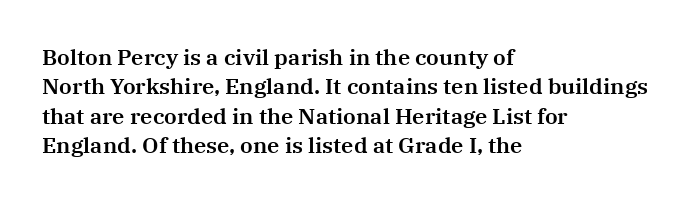
Q: Is the text italic (slanted)? A: No, it is upright.
Q: Is the text underlined? A: No.
Q: How is the paragraph aligned? A: Left-aligned.
Q: Is the spacing between letters normal or unusually wide? A: Normal.
Q: Is the spacing between lines tight, normal or loose? A: Normal.
